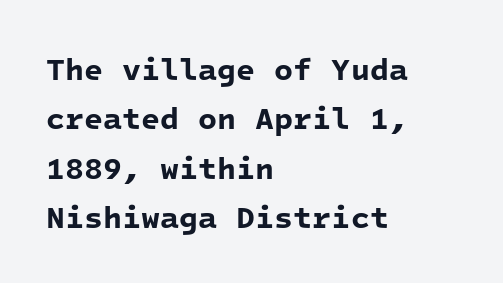
These lines carry a lot of weight — the face is fully bold. This block has exactly the height ordinary leading produces. Think of a typewriter: that constant character pitch is what you see here. Quick note: underline off.
